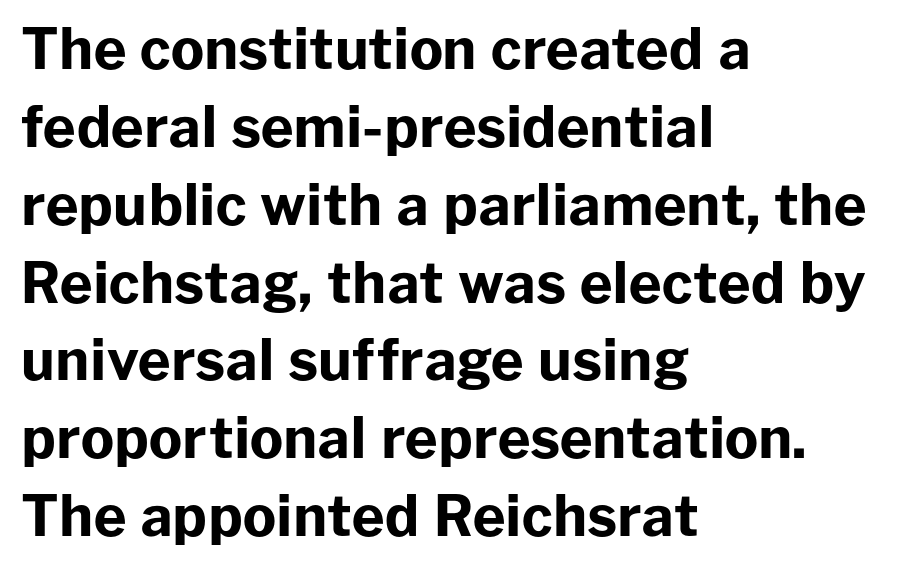
Unlike a traditional serif, this face leaves its strokes unadorned. Letter spacing: default. The rendering uses a bold face; every stroke is thick and dark. Think of a printed novel: that variable character pitch is what you see here. Typeset ragged right — the left edge is the straight one. Summary of vertical rhythm: regular, with standard interline spacing.
